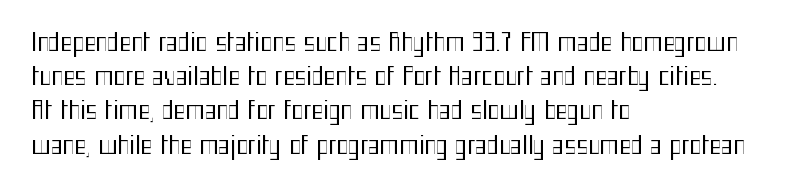
The area under the type is left untouched. A roman cut, with each character standing at attention. Observe the ordinary spacing: letters are neighbours, not strangers. Notice how the passage keeps a crisp vertical edge on the left only.
